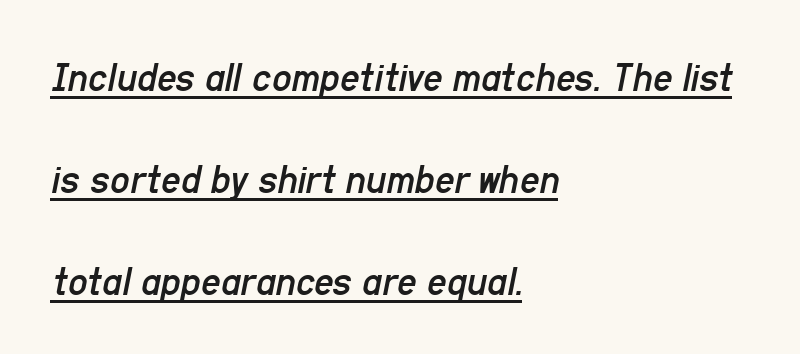
The image shows 43 px regular-weight, condensed type, italic (leaning right); set left-aligned, loose line spacing (2.37x), normal letter spacing, underlined; low stroke contrast and a medium x-height.
